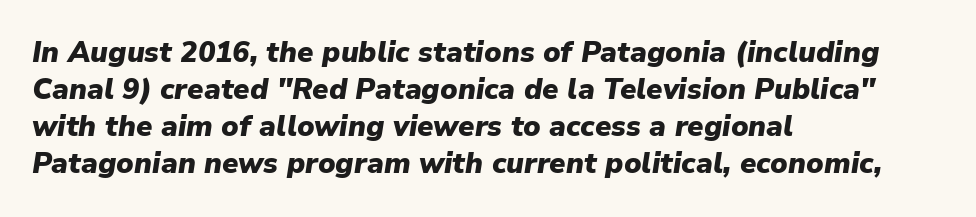
Quick note: italic. Typesetter's note: full bold, strokes at maximum text heaviness. A classic flush-left, rag-right setting is used for this passage. Do the characters align in a grid? No, the font is proportional.
